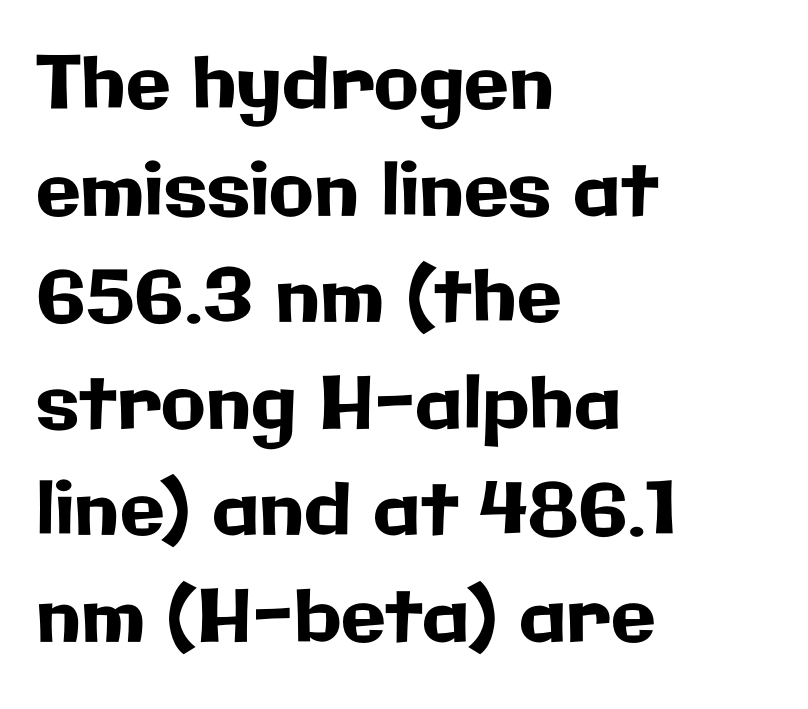
The image shows 73 px sans-serif type, upright; set left-aligned, normal line spacing (1.46x), normal letter spacing, not underlined; low stroke contrast and a medium x-height.
